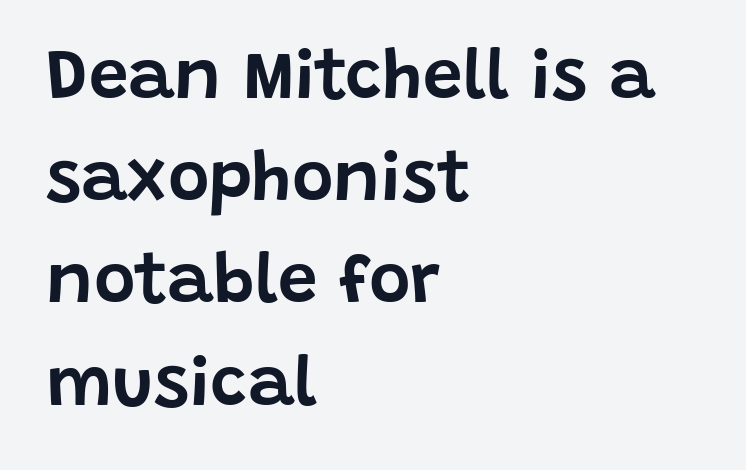
{"serif": "no", "italic": "no", "width": "normal", "stroke_contrast": "low", "x_height": "large", "monospaced": "no", "underline": "no", "align": "left", "line_spacing": "normal", "line_spacing_ratio": 1.44, "letter_spacing": "normal", "letter_spacing_em": 0.0, "glyph_px": 71}
